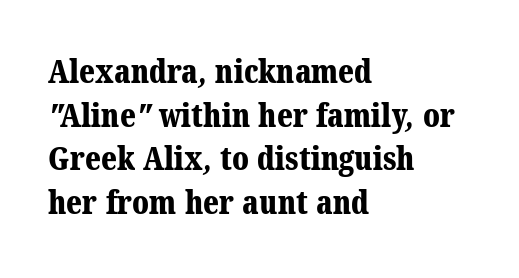
The image shows 32 px bold serif type; set left-aligned, normal line spacing (1.36x), normal letter spacing, not underlined; medium stroke contrast and a medium x-height.
